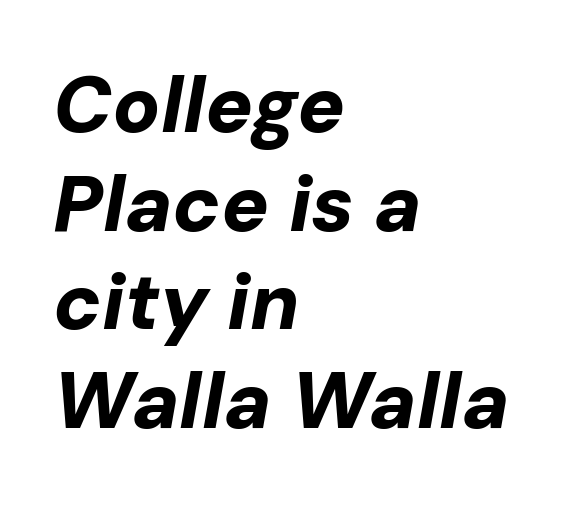
{"italic": "yes", "lean": "right", "slant_degrees": 10, "bold": "yes", "weight": "bold", "width": "normal", "stroke_contrast": "low", "x_height": "medium", "monospaced": "no", "underline": "no", "align": "left", "line_spacing": "normal", "line_spacing_ratio": 1.25, "letter_spacing": "normal", "letter_spacing_em": 0.0, "glyph_px": 79}
